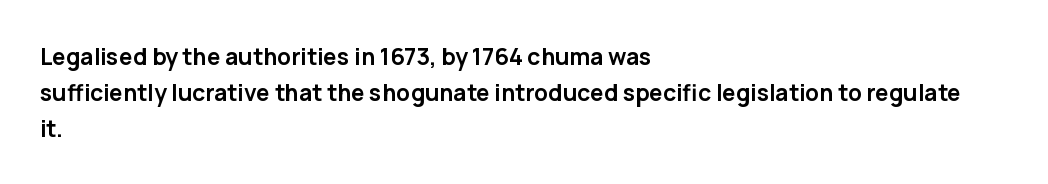
{"italic": "no", "bold": "yes", "underline": "no", "align": "left", "line_spacing": "normal", "line_spacing_ratio": 1.56, "letter_spacing": "normal", "letter_spacing_em": 0.0, "glyph_px": 23}
